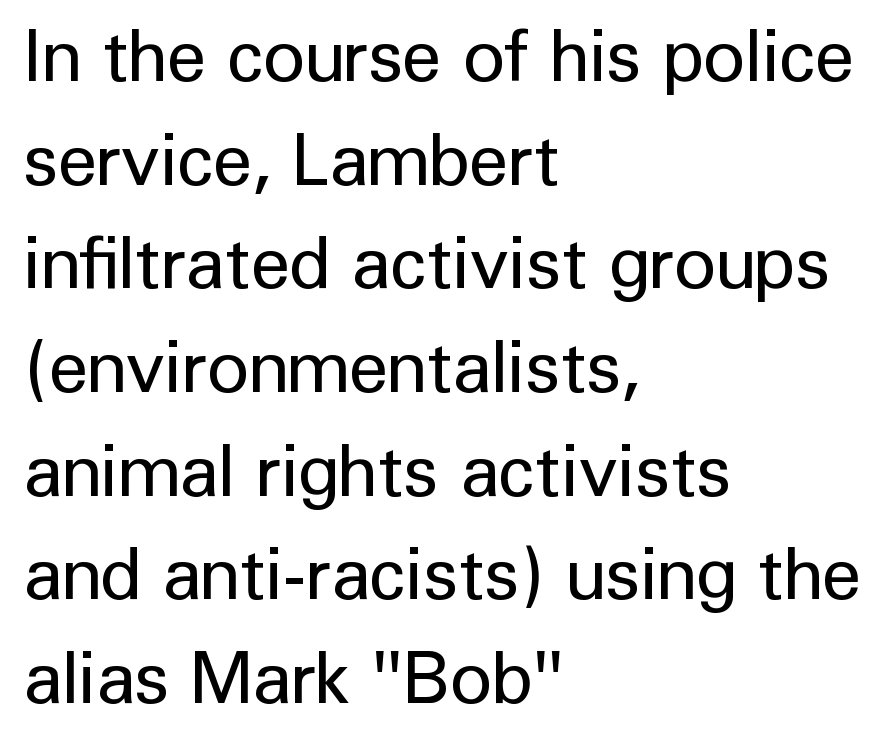
This sample uses an upright cut, with every glyph sitting square on the baseline. The weight tops out at a normal text grade. The passage shown is typed in a proportional face where columns would drift. One glance says typical: line gaps are just what's usual. A sans-serif font was chosen for this passage. Quick note: underline off.
